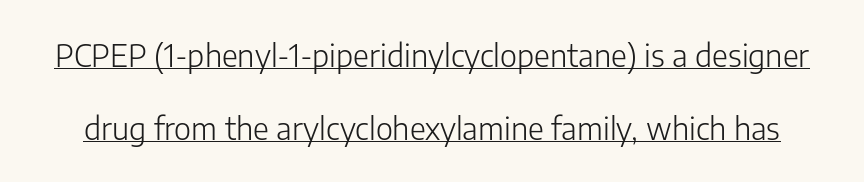
Each letter keeps its own natural width here, so spacing adapts to shape. Emphasis is given by a line drawn under the lettering. The type is set solid horizontally, with unmodified tracking. Ascenders rise straight up at ninety degrees. Letters have the restrained weight of plain body copy at most. This rendering employs a face without finishing strokes, i.e., a sans-serif.
